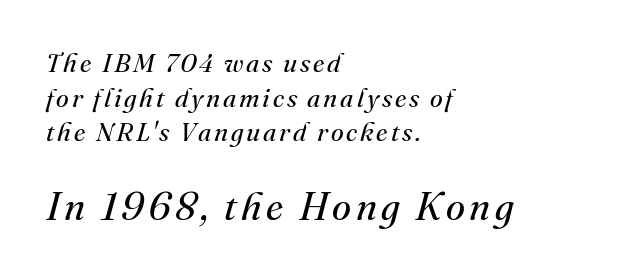
Q: Is the text bold? A: No.
Q: Is the text italic (slanted)? A: Yes, it leans right by about 16 degrees.
Q: Is the typeface a serif or a sans-serif typeface? A: Serif.
Q: Is the text underlined? A: No.
Q: How is the paragraph aligned? A: Left-aligned.
Q: Is the spacing between lines tight, normal or loose? A: Normal.
Q: Which block of text is set in a larger size, the first (top) or the second (bottom)? A: The second (bottom) one.
Q: Width (condensed, normal, or wide)? A: Normal.
Q: Stroke contrast? A: Medium.
Q: x-height? A: Small.
Q: Monospaced? A: No.
